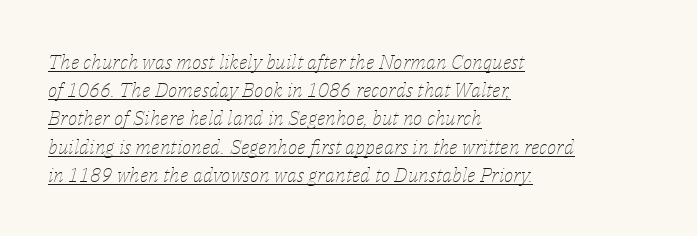
{"italic": "yes", "lean": "right", "slant_degrees": 14, "bold": "no", "underline": "yes", "align": "left", "line_spacing": "normal", "line_spacing_ratio": 1.41, "letter_spacing": "normal", "letter_spacing_em": 0.0, "glyph_px": 20}
